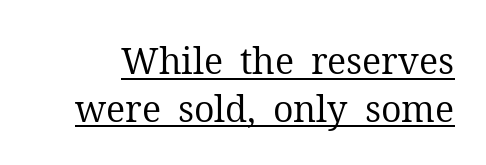
The image shows 36 px regular-weight serif type, upright; set normal line spacing (1.32x), normal letter spacing, underlined; medium stroke contrast and a medium x-height.
